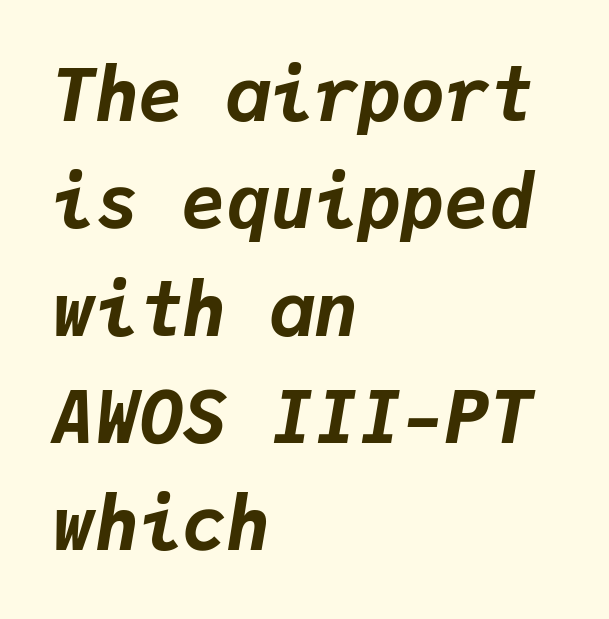
{"italic": "yes", "lean": "right", "slant_degrees": 9, "bold": "yes", "weight": "bold", "width": "normal", "stroke_contrast": "low", "x_height": "medium", "monospaced": "yes", "underline": "no", "align": "left", "line_spacing": "normal", "line_spacing_ratio": 1.47, "letter_spacing": "normal", "letter_spacing_em": 0.0, "glyph_px": 73}
